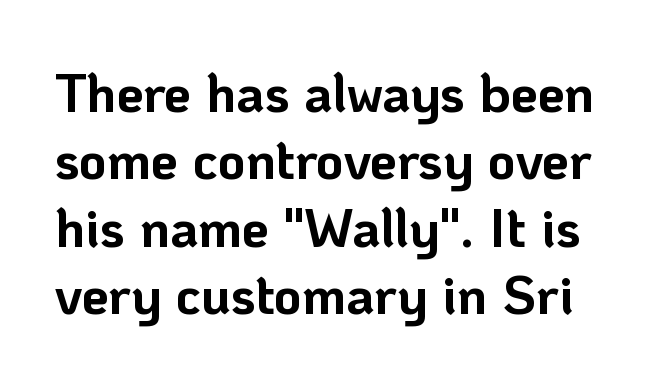
{"serif": "no", "italic": "no", "bold": "yes", "weight": "bold", "width": "normal", "stroke_contrast": "low", "x_height": "medium", "monospaced": "no", "underline": "no", "line_spacing": "normal", "line_spacing_ratio": 1.25, "letter_spacing": "normal", "letter_spacing_em": 0.0, "glyph_px": 54}
